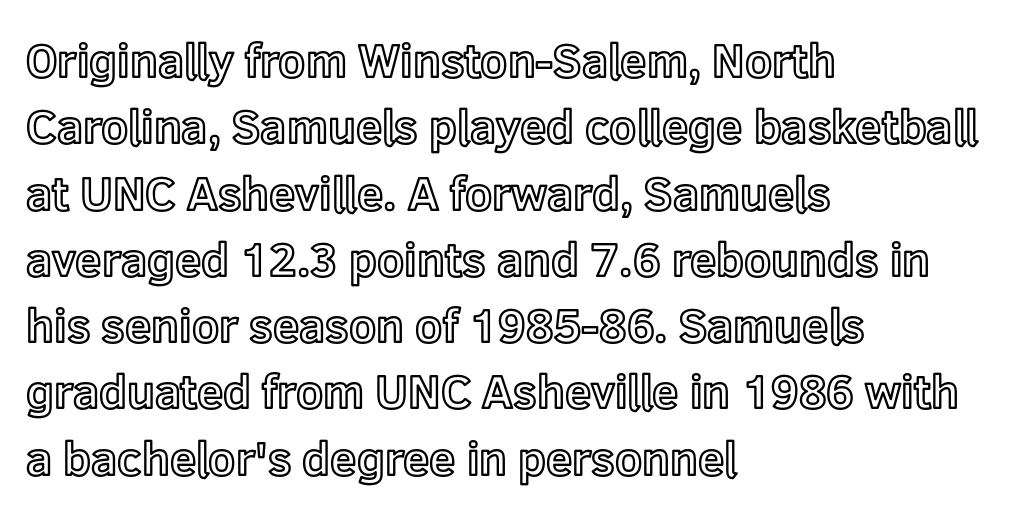
Default kerning and tracking; the words read as compact shapes. The rendering anchors every line to the left-hand side. Do the characters align in a grid? No, the font is proportional. A bare baseline throughout the passage.
